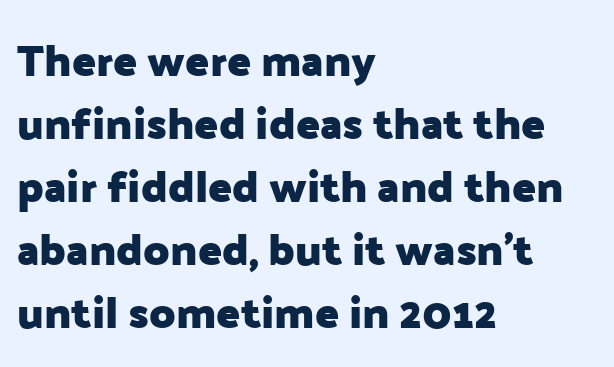
Q: Is the text bold? A: Yes.
Q: Is the text italic (slanted)? A: No, it is upright.
Q: Is the typeface a serif or a sans-serif typeface? A: Sans-serif.
Q: Is the text underlined? A: No.
Q: How is the paragraph aligned? A: Left-aligned.
Q: Is the spacing between letters normal or unusually wide? A: Normal.
Q: Is the spacing between lines tight, normal or loose? A: Normal.
Q: Width (condensed, normal, or wide)? A: Normal.
Q: Stroke contrast? A: Low.
Q: x-height? A: Medium.
Q: Monospaced? A: No.
